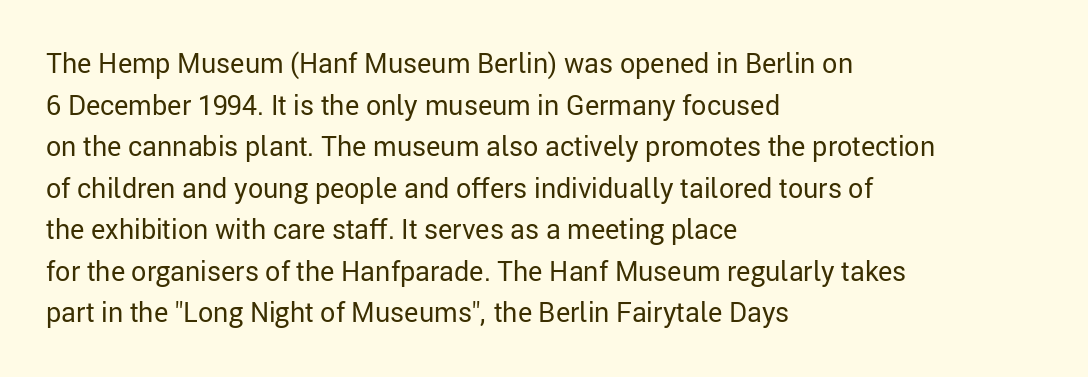
Q: Is the text bold? A: No.
Q: Is the text italic (slanted)? A: No, it is upright.
Q: Is the text underlined? A: No.
Q: How is the paragraph aligned? A: Left-aligned.
Q: Is the spacing between letters normal or unusually wide? A: Normal.
Q: Is the spacing between lines tight, normal or loose? A: Normal.
